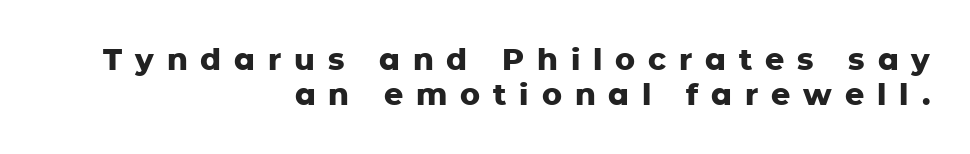
{"serif": "no", "italic": "no", "bold": "yes", "weight": "heavy", "width": "normal", "stroke_contrast": "low", "x_height": "medium", "monospaced": "no", "underline": "no", "align": "right", "line_spacing_ratio": 1.18, "letter_spacing": "wide", "letter_spacing_em": 0.43, "glyph_px": 30}
